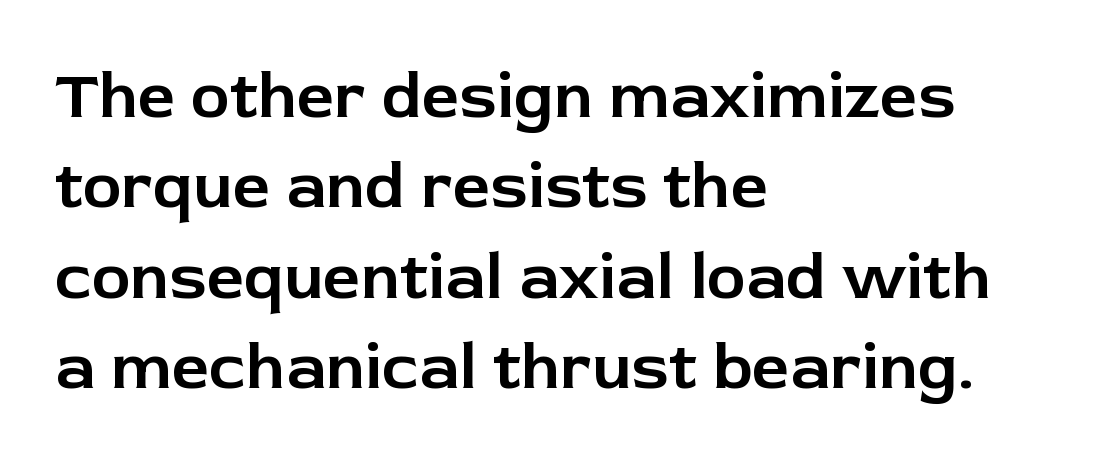
You could not count columns in this text — the font is proportionally spaced. The block of text has a typical density, with ordinary space between rows. Descender tails drop into unmarked territory. The passage is arranged the way most books set body copy — flush left.
